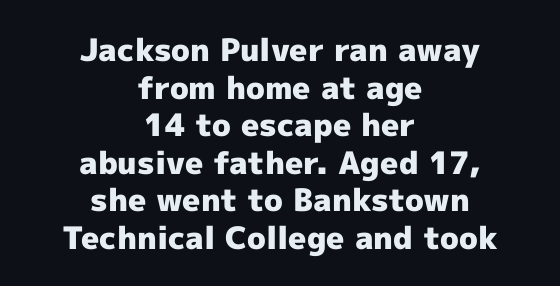
Q: Is the text bold? A: Yes.
Q: Is the text italic (slanted)? A: No, it is upright.
Q: Is the typeface a serif or a sans-serif typeface? A: Sans-serif.
Q: Is the text underlined? A: No.
Q: How is the paragraph aligned? A: Centered.
Q: Is the spacing between letters normal or unusually wide? A: Normal.
Q: Width (condensed, normal, or wide)? A: Normal.
Q: x-height? A: Medium.
Q: Monospaced? A: No.
